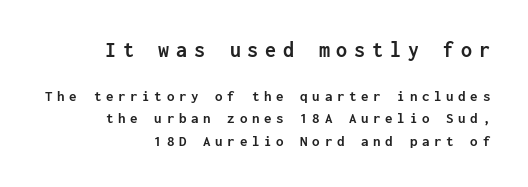
The image shows 22 px bold type, upright; set right-aligned, normal line spacing (1.48x), unusually wide letter spacing (+0.31 em), not underlined; the first (top) block is 1.47x larger.
